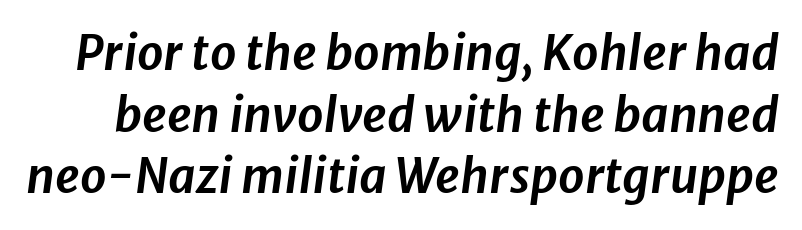
Q: Is the text italic (slanted)? A: Yes, it leans right by about 8 degrees.
Q: Is the text underlined? A: No.
Q: Is the spacing between letters normal or unusually wide? A: Normal.
Q: Is the spacing between lines tight, normal or loose? A: Normal.
Q: Width (condensed, normal, or wide)? A: Normal.
Q: Stroke contrast? A: Low.
Q: x-height? A: Medium.
Q: Monospaced? A: No.
